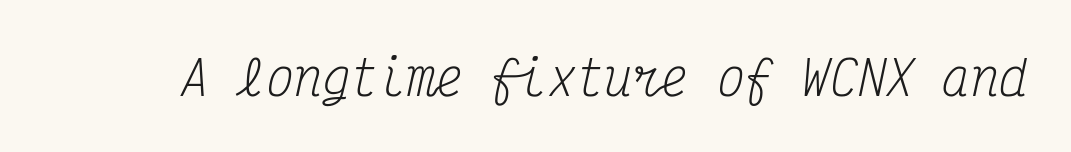
Q: Is the text bold? A: No.
Q: Is the text italic (slanted)? A: Yes, it leans right by about 12 degrees.
Q: Is the typeface a serif or a sans-serif typeface? A: Serif.
Q: Is the text underlined? A: No.
Q: Is the spacing between letters normal or unusually wide? A: Normal.
Q: Width (condensed, normal, or wide)? A: Condensed.
Q: Stroke contrast? A: Medium.
Q: x-height? A: Medium.
Q: Monospaced? A: Yes.
